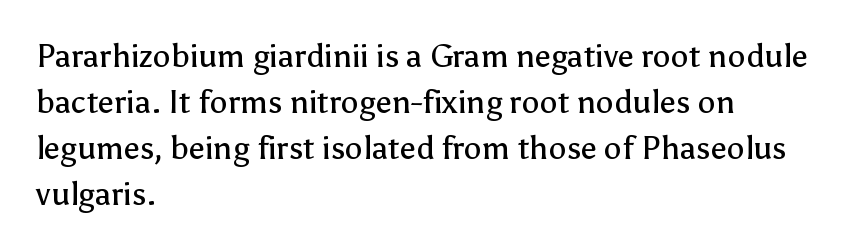
The font family rendered here belongs to the sans-serif group. Note the varied advance widths — an 'i' is clearly narrower than an 'm'. Bare-footed words on every line. The horizontal fit of the characters is conventional and even.
